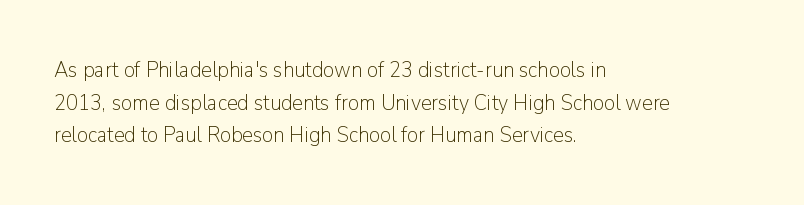
The image shows 22 px text type, upright; set left-aligned, normal line spacing (1.48x), normal letter spacing, not underlined.
